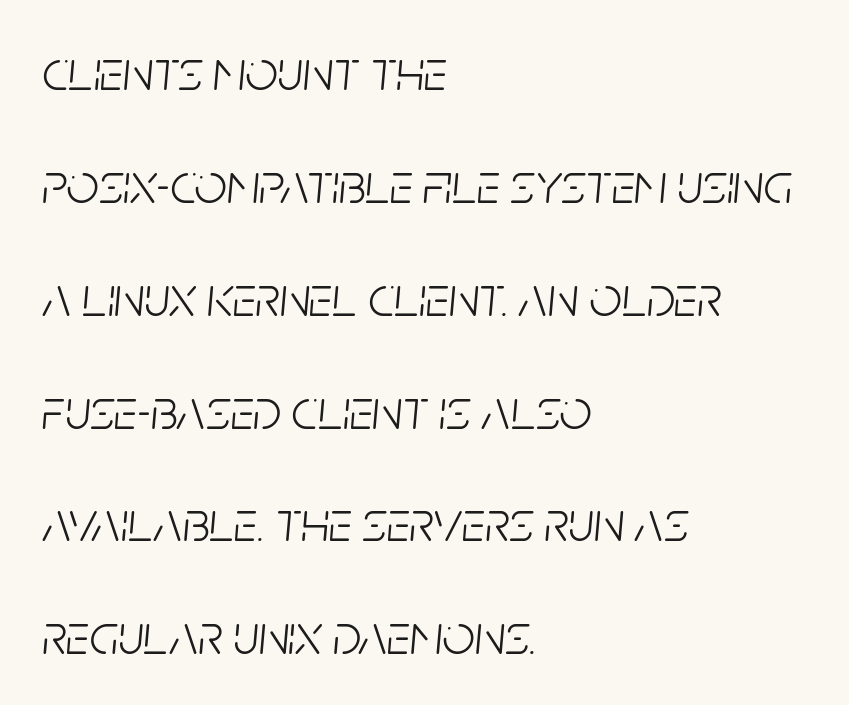
Q: Is the text bold? A: No.
Q: Is the text italic (slanted)? A: Yes, it leans right by about 5 degrees.
Q: Is the text underlined? A: No.
Q: How is the paragraph aligned? A: Left-aligned.
Q: Is the spacing between letters normal or unusually wide? A: Normal.
Q: Is the spacing between lines tight, normal or loose? A: Loose.
Q: Width (condensed, normal, or wide)? A: Condensed.
Q: Stroke contrast? A: Low.
Q: x-height? A: Large.
Q: Monospaced? A: No.
